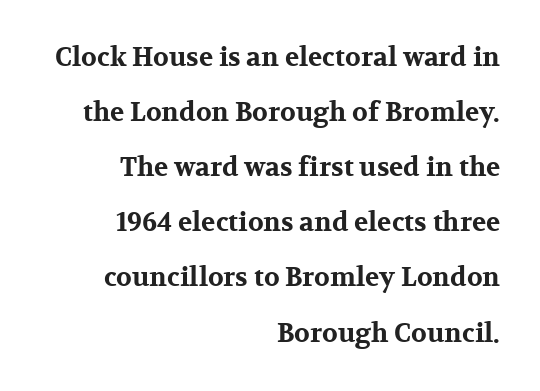
Q: Is the text bold? A: Yes.
Q: Is the text italic (slanted)? A: No, it is upright.
Q: Is the text underlined? A: No.
Q: How is the paragraph aligned? A: Right-aligned.
Q: Is the spacing between letters normal or unusually wide? A: Normal.
Q: Is the spacing between lines tight, normal or loose? A: Loose.
